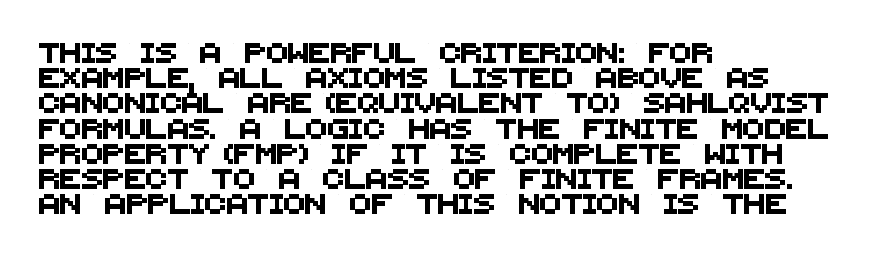
The image shows 20 px text type; set left-aligned, normal line spacing (1.26x), normal letter spacing, not underlined.
